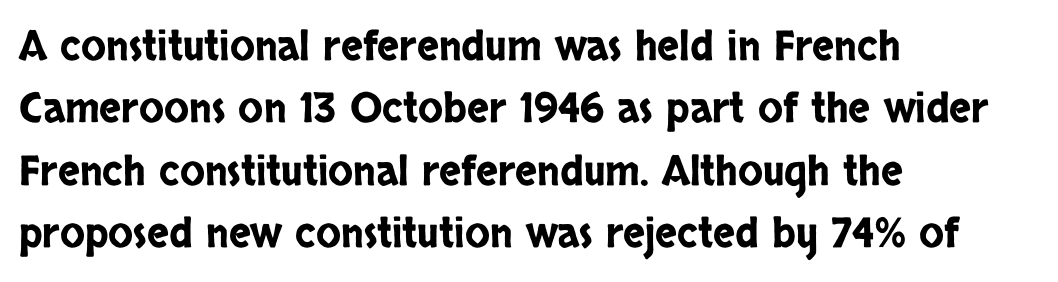
Q: Is the text italic (slanted)? A: No, it is upright.
Q: Is the typeface a serif or a sans-serif typeface? A: Sans-serif.
Q: Is the text underlined? A: No.
Q: How is the paragraph aligned? A: Left-aligned.
Q: Is the spacing between letters normal or unusually wide? A: Normal.
Q: Is the spacing between lines tight, normal or loose? A: Normal.
Q: Width (condensed, normal, or wide)? A: Condensed.
Q: Stroke contrast? A: Low.
Q: x-height? A: Large.
Q: Monospaced? A: No.
